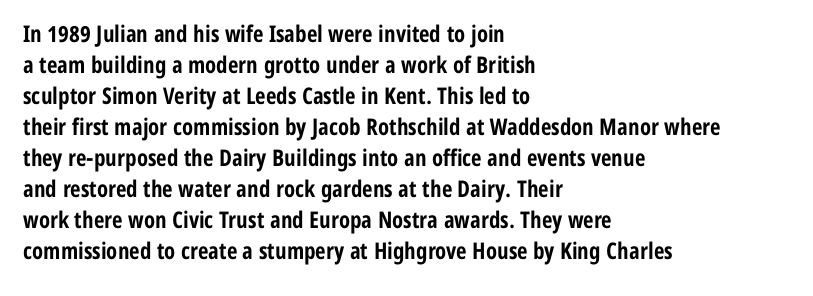
{"italic": "no", "bold": "yes", "underline": "no", "align": "left", "line_spacing": "normal", "line_spacing_ratio": 1.35, "letter_spacing": "normal", "letter_spacing_em": 0.0, "glyph_px": 23}
